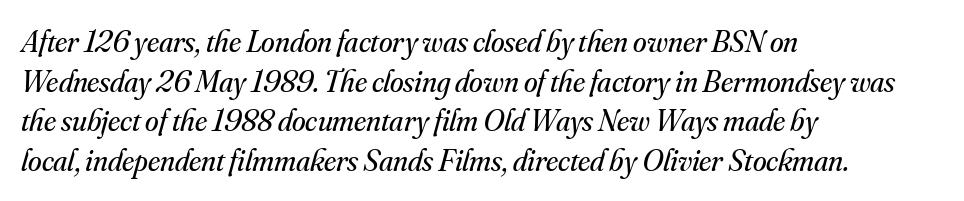
{"serif": "yes", "italic": "yes", "lean": "right", "slant_degrees": 16, "bold": "no", "weight": "regular", "width": "normal", "stroke_contrast": "medium", "x_height": "small", "monospaced": "no", "underline": "no", "align": "left", "line_spacing": "normal", "line_spacing_ratio": 1.28, "letter_spacing": "normal", "letter_spacing_em": 0.0, "glyph_px": 31}
